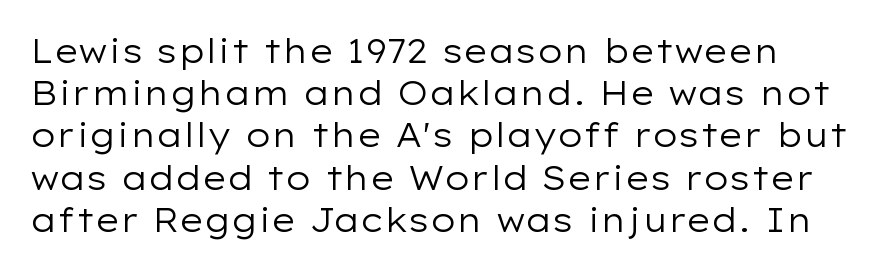
{"serif": "no", "italic": "no", "bold": "no", "weight": "regular", "width": "wide", "stroke_contrast": "low", "x_height": "medium", "monospaced": "no", "underline": "no", "line_spacing": "normal", "line_spacing_ratio": 1.28, "letter_spacing": "normal", "letter_spacing_em": 0.0, "glyph_px": 33}
